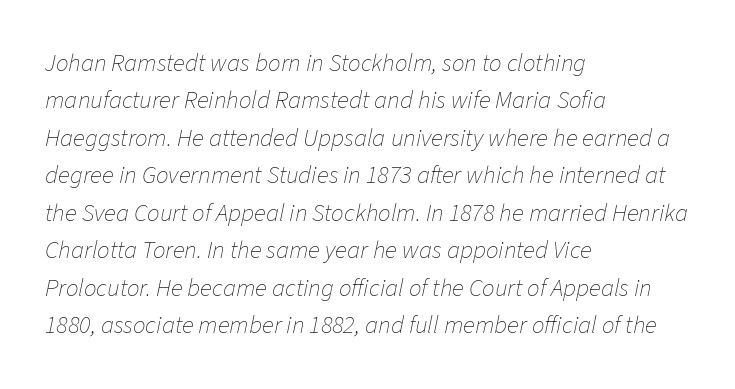
Q: Is the text bold? A: No.
Q: Is the text italic (slanted)? A: Yes, it leans right by about 11 degrees.
Q: Is the text underlined? A: No.
Q: How is the paragraph aligned? A: Left-aligned.
Q: Is the spacing between letters normal or unusually wide? A: Normal.
Q: Is the spacing between lines tight, normal or loose? A: Normal.
